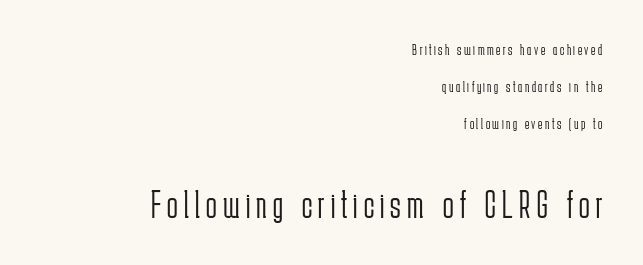
The image shows 39 px light, condensed sans-serif type, upright; set right-aligned, loose line spacing (2.32x), not underlined; the second (bottom) block is 2.44x larger; low stroke contrast and a medium x-height.
